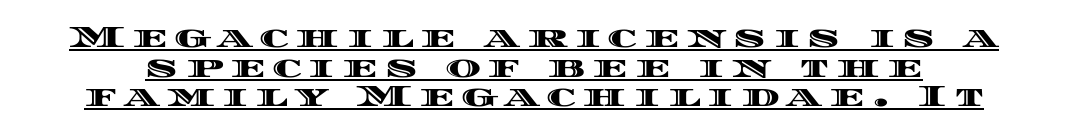
This sample trades vertical openness for compactness between lines. The lettering holds an erect, upright posture throughout. The typesetter has applied underlining to the passage shown. Character widths vary here, with narrow letters taking less room than wide ones.
